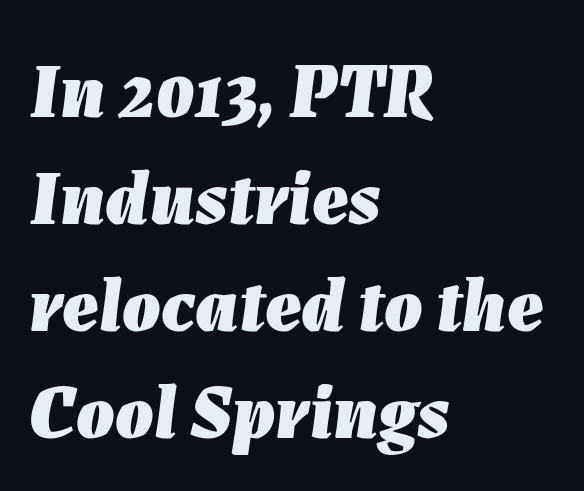
Observe the ordinary spacing: letters are neighbours, not strangers. The glyphs have the mass of a bold cut. This sample has the flowing, uneven cadence of proportional lettering. Characters are canted at an angle relative to the baseline's perpendicular. A bare baseline throughout the passage.
